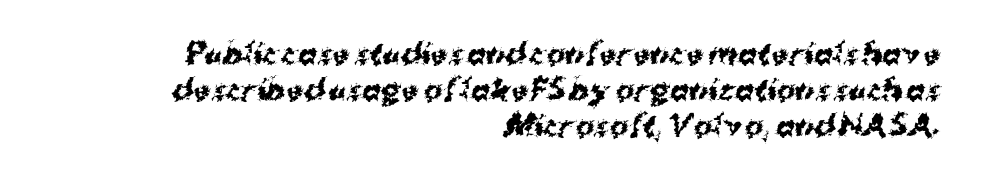
No extra tracking has been applied to these lines. Is this a fixed-width face? No — the glyphs have proportional, varying widths. The space beneath each line is pristine and unruled. The rendering uses a bold face; every stroke is thick and dark. The compositor pushed each line to the right boundary. Note: no serifs on the glyphs.
